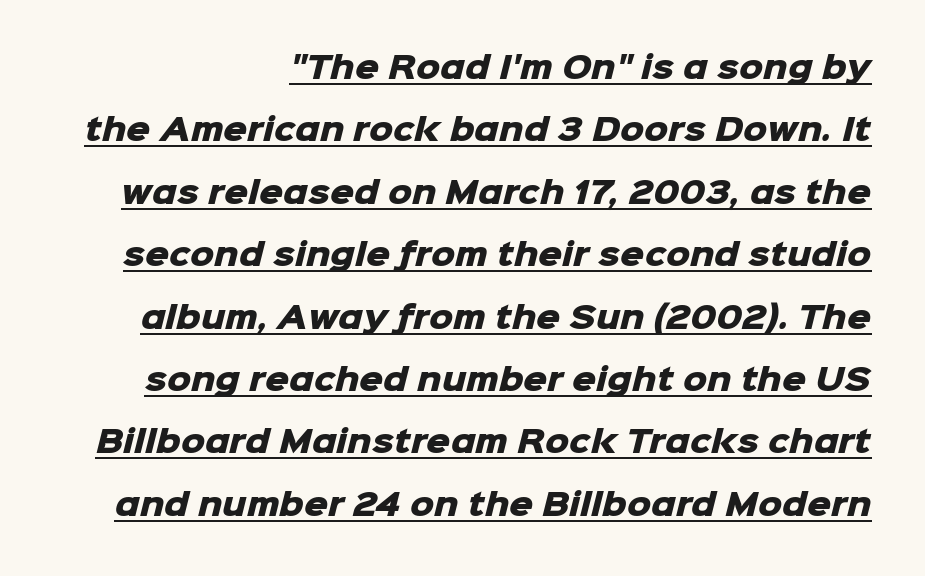
The image shows 30 px heavy sans-serif type; set loose line spacing (2.08x), normal letter spacing, underlined; low stroke contrast and a medium x-height.
